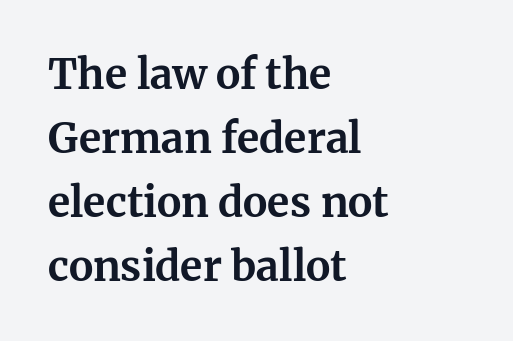
The image shows 41 px bold serif type, upright; set left-aligned, normal line spacing (1.56x), normal letter spacing, not underlined; medium stroke contrast and a medium x-height.
